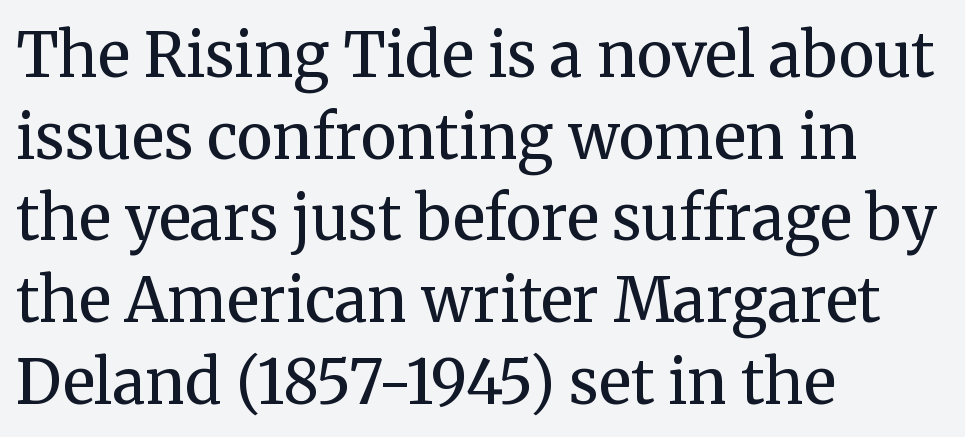
Q: Is the text bold? A: No.
Q: Is the text italic (slanted)? A: No, it is upright.
Q: Is the typeface a serif or a sans-serif typeface? A: Serif.
Q: Is the text underlined? A: No.
Q: How is the paragraph aligned? A: Left-aligned.
Q: Is the spacing between letters normal or unusually wide? A: Normal.
Q: Is the spacing between lines tight, normal or loose? A: Normal.
Q: Width (condensed, normal, or wide)? A: Normal.
Q: Stroke contrast? A: Medium.
Q: x-height? A: Medium.
Q: Monospaced? A: No.
